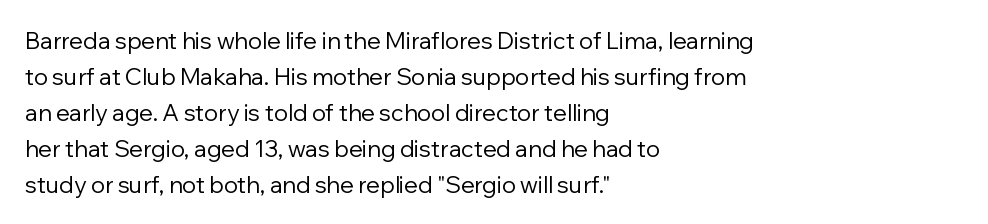
{"italic": "no", "bold": "no", "underline": "no", "align": "left", "line_spacing": "normal", "line_spacing_ratio": 1.56, "letter_spacing": "normal", "letter_spacing_em": 0.0, "glyph_px": 23}
